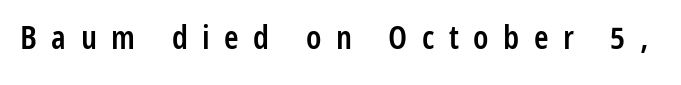
Weight check: semibold — heavier than regular, not quite bold. Spacing verdict: proportional, widths tailored to each character. Note: no serifs on the glyphs. There is plenty of visible air inserted between adjacent glyphs. Descenders are the only things crossing below the line.
